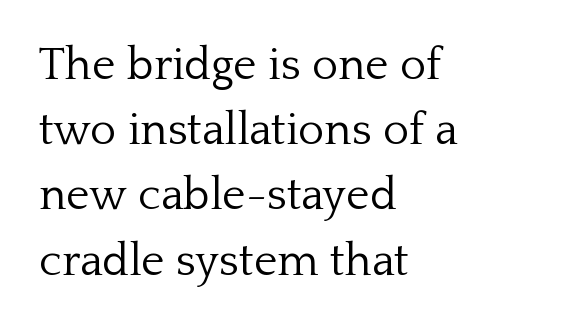
{"serif": "yes", "italic": "no", "bold": "no", "weight": "light", "width": "normal", "stroke_contrast": "low", "x_height": "medium", "monospaced": "no", "underline": "no", "align": "left", "line_spacing": "normal", "line_spacing_ratio": 1.45, "letter_spacing": "normal", "letter_spacing_em": 0.0, "glyph_px": 45}
